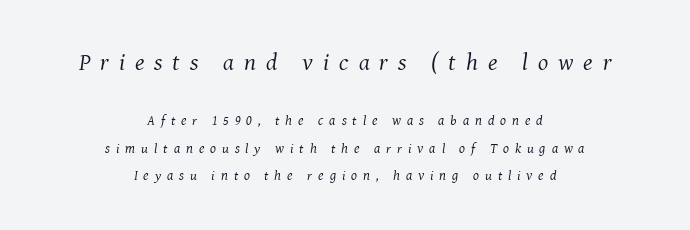
The image shows 24 px text type, italic (leaning right); set centered, loose line spacing (1.96x), unusually wide letter spacing (+0.42 em), not underlined; the first (top) block is 1.71x larger.
